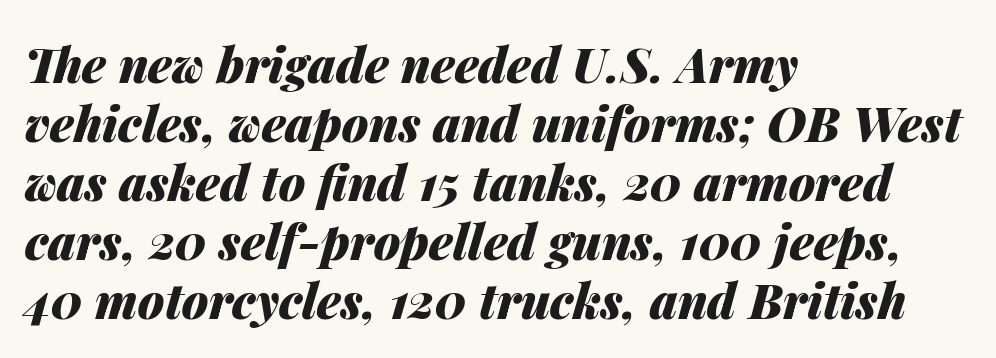
{"italic": "yes", "lean": "right", "slant_degrees": 14, "bold": "yes", "weight": "heavy", "width": "normal", "stroke_contrast": "medium", "x_height": "medium", "monospaced": "no", "underline": "no", "align": "left", "line_spacing_ratio": 1.23, "letter_spacing": "normal", "letter_spacing_em": 0.0, "glyph_px": 48}
